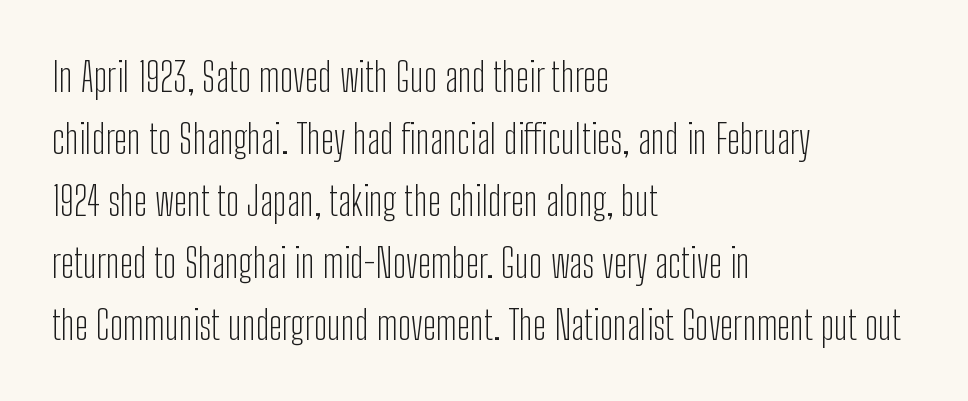
Q: Is the text bold? A: No.
Q: Is the text italic (slanted)? A: No, it is upright.
Q: Is the typeface a serif or a sans-serif typeface? A: Sans-serif.
Q: Is the text underlined? A: No.
Q: How is the paragraph aligned? A: Left-aligned.
Q: Is the spacing between letters normal or unusually wide? A: Normal.
Q: Is the spacing between lines tight, normal or loose? A: Normal.
Q: Width (condensed, normal, or wide)? A: Condensed.
Q: Stroke contrast? A: Low.
Q: x-height? A: Medium.
Q: Monospaced? A: No.
